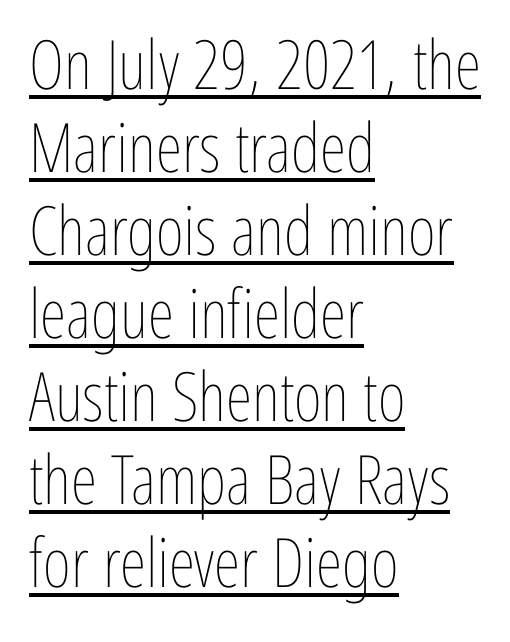
This sample carries an underscore along the baseline area. Think standard paragraph weight, or any step lighter than that. Does the copy run flush right? No — it runs flush left. Students, note that the glyphs here touch the page at normal intervals.
